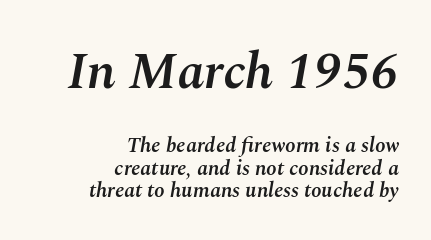
Spacing between characters is what you'd get straight out of the box. Notice how descenders almost collide with the ascenders below — that's tight leading. Reading top to bottom, the characters get smaller at the block break. The setting favours the right margin, as signatures and pull-quotes sometimes do. In terms of posture, this sample is oblique.
